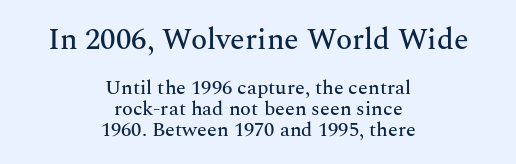
Q: Is the text italic (slanted)? A: No, it is upright.
Q: Is the typeface a serif or a sans-serif typeface? A: Serif.
Q: Is the text underlined? A: No.
Q: How is the paragraph aligned? A: Centered.
Q: Is the spacing between letters normal or unusually wide? A: Normal.
Q: Is the spacing between lines tight, normal or loose? A: Tight.
Q: Which block of text is set in a larger size, the first (top) or the second (bottom)? A: The first (top) one.
Q: Width (condensed, normal, or wide)? A: Normal.
Q: Stroke contrast? A: Medium.
Q: x-height? A: Medium.
Q: Monospaced? A: No.
